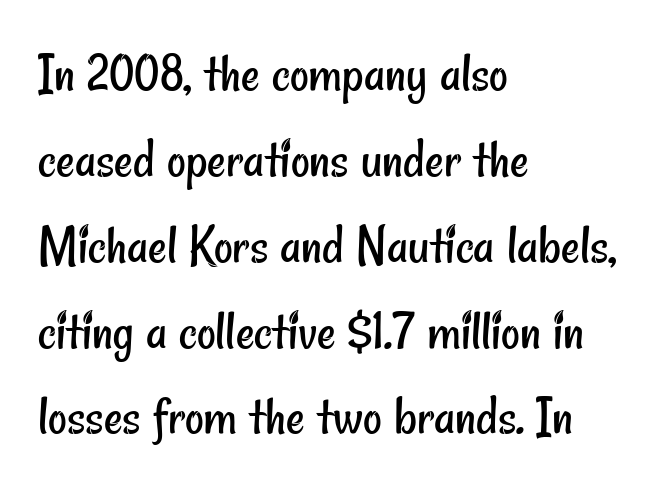
The image shows 58 px regular-weight, condensed sans-serif type; set left-aligned, normal line spacing (1.48x), normal letter spacing, not underlined; low stroke contrast and a small x-height.
